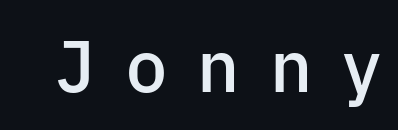
The image shows 73 px semibold sans-serif type, upright; set unusually wide letter spacing (+0.42 em), not underlined; low stroke contrast and a medium x-height.
